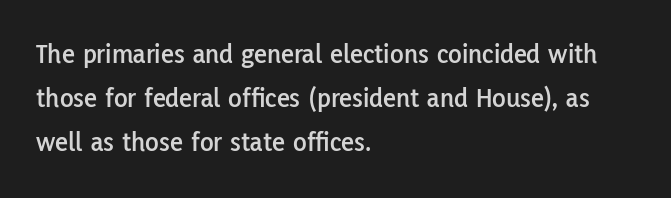
The image shows 28 px sans-serif type, upright; set left-aligned, normal line spacing (1.57x), normal letter spacing, not underlined; low stroke contrast and a medium x-height.
